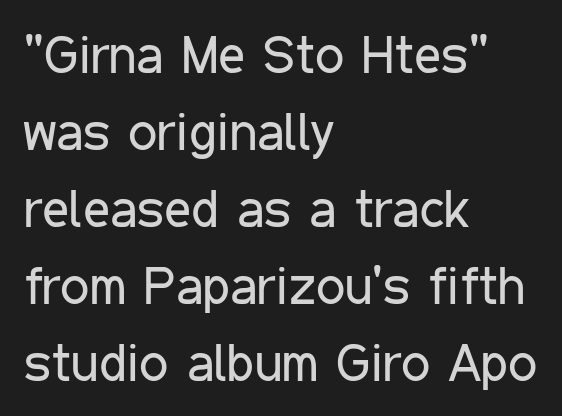
Q: Is the text bold? A: No.
Q: Is the text italic (slanted)? A: No, it is upright.
Q: Is the typeface a serif or a sans-serif typeface? A: Sans-serif.
Q: Is the text underlined? A: No.
Q: How is the paragraph aligned? A: Left-aligned.
Q: Is the spacing between letters normal or unusually wide? A: Normal.
Q: Is the spacing between lines tight, normal or loose? A: Normal.
Q: Width (condensed, normal, or wide)? A: Condensed.
Q: Stroke contrast? A: Low.
Q: x-height? A: Medium.
Q: Monospaced? A: No.
